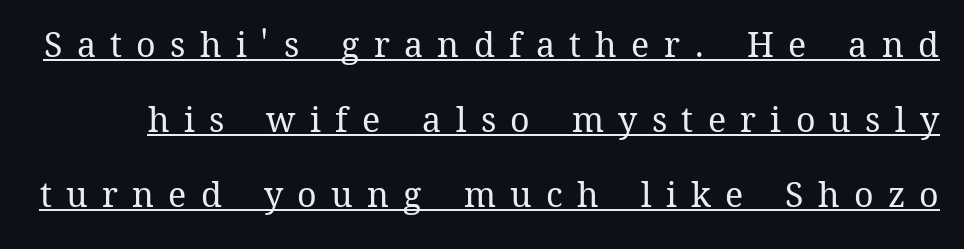
Q: Is the text bold? A: No.
Q: Is the text italic (slanted)? A: No, it is upright.
Q: Is the text underlined? A: Yes.
Q: Is the spacing between letters normal or unusually wide? A: Unusually wide.
Q: Is the spacing between lines tight, normal or loose? A: Loose.
Q: Width (condensed, normal, or wide)? A: Normal.
Q: Stroke contrast? A: Medium.
Q: x-height? A: Medium.
Q: Monospaced? A: No.
